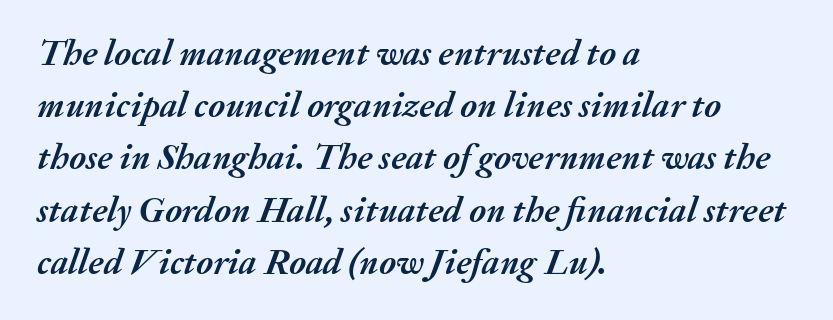
Standard letterfit; no display-style spreading of the glyphs. The lines in this sample share a left origin and differ only in where they stop. Letters rest on an invisible, unmarked baseline. The lines sit at an ordinary, default distance from one another. Varying glyph widths throughout — classic text-font behaviour.
